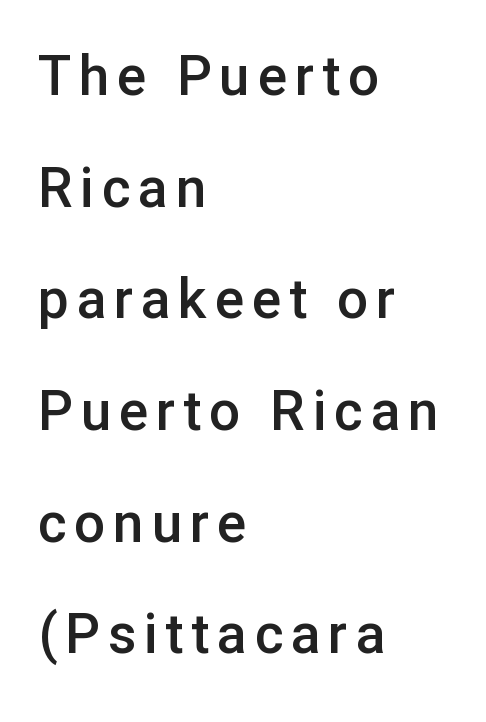
{"serif": "no", "italic": "no", "bold": "semi", "weight": "semibold", "width": "normal", "stroke_contrast": "low", "x_height": "medium", "monospaced": "no", "underline": "no", "align": "left", "line_spacing": "loose", "line_spacing_ratio": 2.03, "glyph_px": 55}
